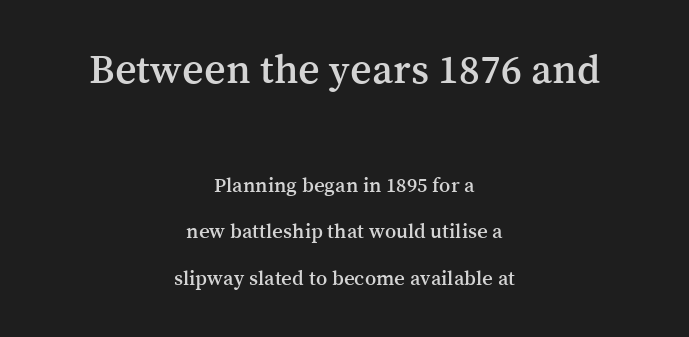
It's the straight-up-and-down kind of type. The gaps between neighbouring characters are ordinary and unremarkable. Short and long lines alike share a common midpoint. This block would shrink considerably if given ordinary leading; it's expanded now.
